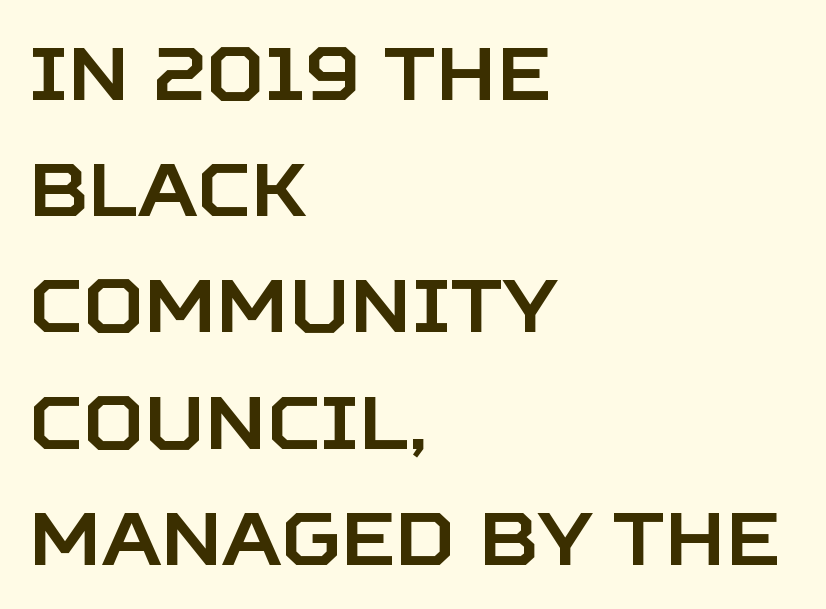
Q: Is the text italic (slanted)? A: No, it is upright.
Q: Is the typeface a serif or a sans-serif typeface? A: Sans-serif.
Q: Is the text underlined? A: No.
Q: How is the paragraph aligned? A: Left-aligned.
Q: Is the spacing between letters normal or unusually wide? A: Normal.
Q: Is the spacing between lines tight, normal or loose? A: Normal.
Q: Width (condensed, normal, or wide)? A: Normal.
Q: Stroke contrast? A: Low.
Q: x-height? A: Large.
Q: Monospaced? A: No.
